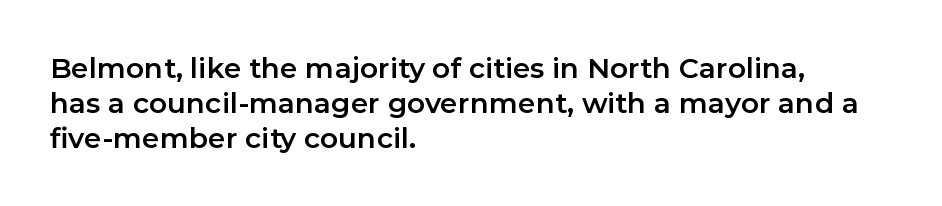
{"serif": "no", "italic": "no", "width": "normal", "stroke_contrast": "low", "x_height": "medium", "monospaced": "no", "underline": "no", "align": "left", "line_spacing": "normal", "line_spacing_ratio": 1.25, "letter_spacing": "normal", "letter_spacing_em": 0.0, "glyph_px": 28}
